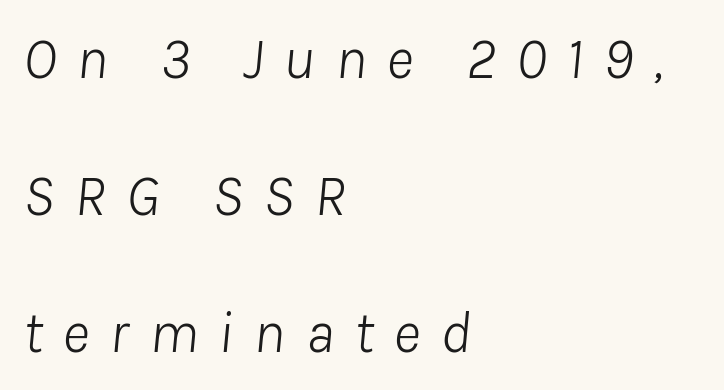
Q: Is the text bold? A: No.
Q: Is the text italic (slanted)? A: Yes, it leans right by about 8 degrees.
Q: Is the text underlined? A: No.
Q: How is the paragraph aligned? A: Left-aligned.
Q: Is the spacing between letters normal or unusually wide? A: Unusually wide.
Q: Is the spacing between lines tight, normal or loose? A: Loose.
Q: Width (condensed, normal, or wide)? A: Normal.
Q: Stroke contrast? A: Low.
Q: x-height? A: Medium.
Q: Monospaced? A: No.
